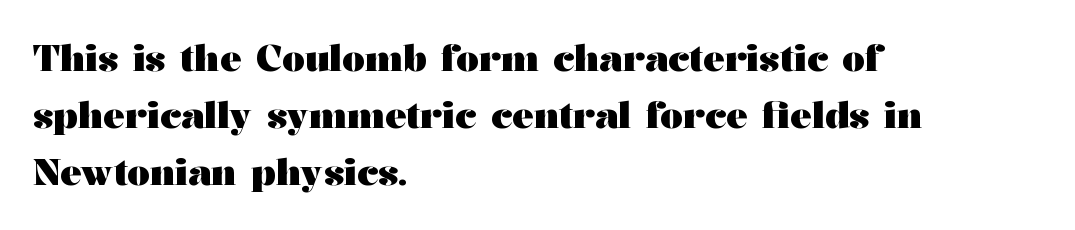
{"serif": "yes", "italic": "no", "bold": "yes", "weight": "heavy", "width": "wide", "stroke_contrast": "medium", "x_height": "medium", "monospaced": "no", "underline": "no", "align": "left", "line_spacing": "normal", "line_spacing_ratio": 1.59, "letter_spacing": "normal", "letter_spacing_em": 0.0, "glyph_px": 36}
